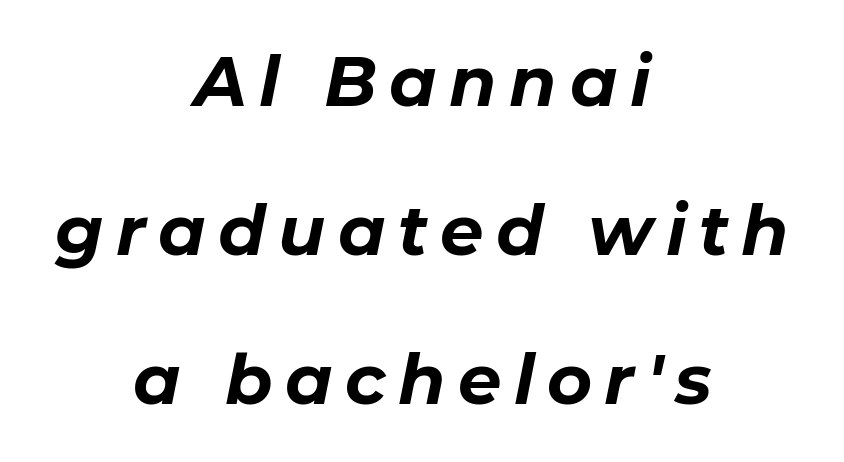
The image shows 69 px bold type, italic (leaning right); set centered, loose line spacing (2.16x), not underlined; low stroke contrast and a medium x-height.
